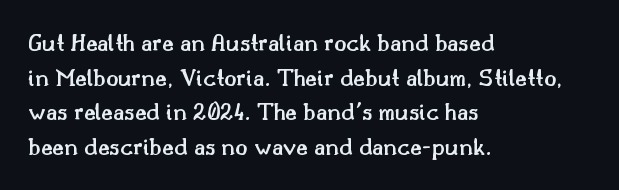
Q: Is the text bold? A: Semi-bold.
Q: Is the text italic (slanted)? A: No, it is upright.
Q: Is the text underlined? A: No.
Q: How is the paragraph aligned? A: Left-aligned.
Q: Is the spacing between letters normal or unusually wide? A: Normal.
Q: Is the spacing between lines tight, normal or loose? A: Normal.
